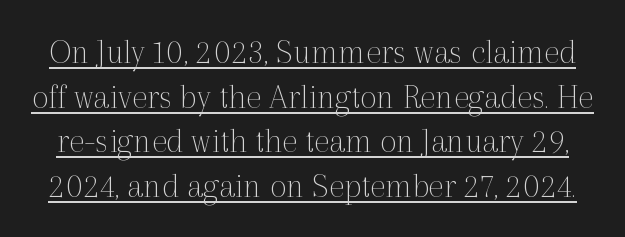
{"serif": "yes", "italic": "no", "bold": "no", "weight": "thin", "width": "normal", "x_height": "medium", "monospaced": "no", "underline": "yes", "line_spacing_ratio": 1.24, "letter_spacing": "normal", "letter_spacing_em": 0.0, "glyph_px": 36}
